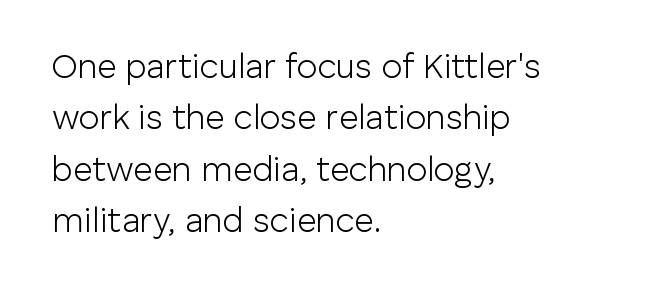
Q: Is the text bold? A: No.
Q: Is the text italic (slanted)? A: No, it is upright.
Q: Is the typeface a serif or a sans-serif typeface? A: Sans-serif.
Q: Is the text underlined? A: No.
Q: How is the paragraph aligned? A: Left-aligned.
Q: Is the spacing between letters normal or unusually wide? A: Normal.
Q: Is the spacing between lines tight, normal or loose? A: Normal.
Q: Width (condensed, normal, or wide)? A: Normal.
Q: Stroke contrast? A: Low.
Q: x-height? A: Medium.
Q: Monospaced? A: No.
